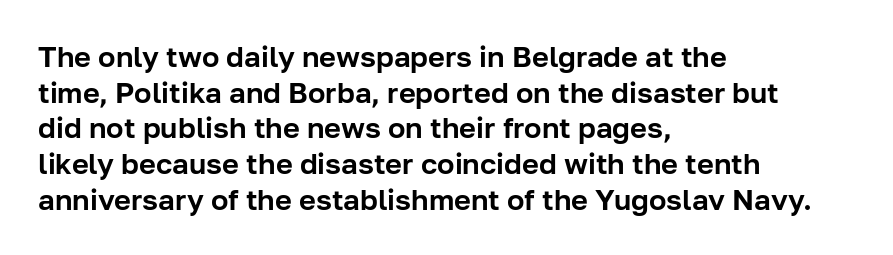
{"serif": "no", "italic": "no", "width": "normal", "stroke_contrast": "low", "x_height": "medium", "monospaced": "no", "underline": "no", "align": "left", "line_spacing_ratio": 1.23, "letter_spacing": "normal", "letter_spacing_em": 0.0, "glyph_px": 29}
